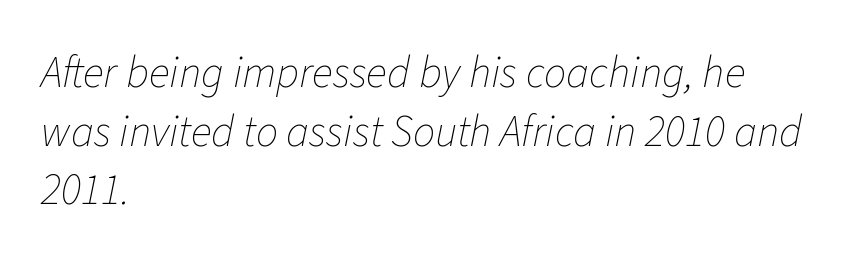
The image shows 44 px thin type, italic (leaning right); set left-aligned, normal line spacing (1.33x), normal letter spacing, not underlined; low stroke contrast and a medium x-height.
